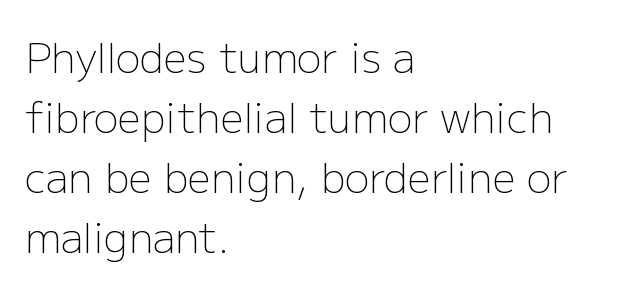
Q: Is the text bold? A: No.
Q: Is the text italic (slanted)? A: No, it is upright.
Q: Is the typeface a serif or a sans-serif typeface? A: Sans-serif.
Q: Is the text underlined? A: No.
Q: How is the paragraph aligned? A: Left-aligned.
Q: Is the spacing between letters normal or unusually wide? A: Normal.
Q: Is the spacing between lines tight, normal or loose? A: Normal.
Q: Width (condensed, normal, or wide)? A: Normal.
Q: Stroke contrast? A: Low.
Q: x-height? A: Medium.
Q: Monospaced? A: No.
